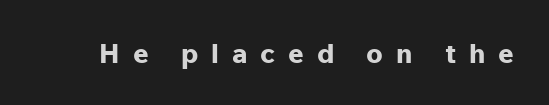
I'd describe the lettering as bold — thick and assertive. Observe the wide spacing: letters keep a clear distance from each other. The glyphs are unaccompanied by any horizontal stroke below them. Tall strokes in this sample are plumb rather than angled.
